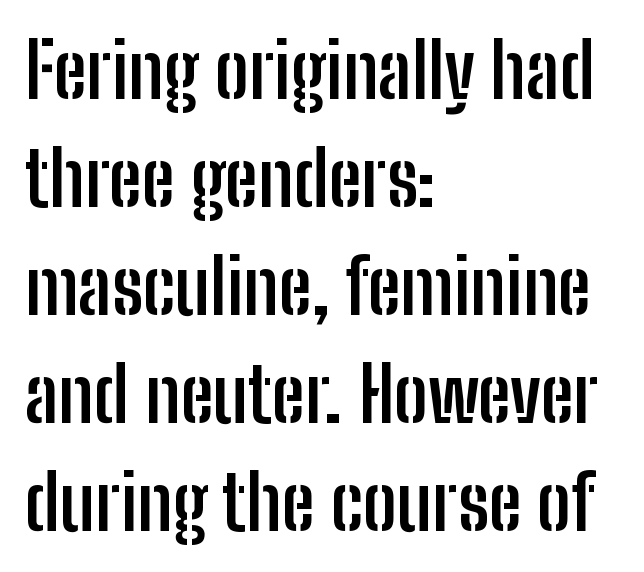
{"serif": "no", "italic": "no", "bold": "yes", "weight": "semibold", "width": "condensed", "stroke_contrast": "low", "x_height": "medium", "monospaced": "no", "underline": "no", "align": "left", "line_spacing": "normal", "line_spacing_ratio": 1.44, "letter_spacing": "normal", "letter_spacing_em": 0.0, "glyph_px": 75}
